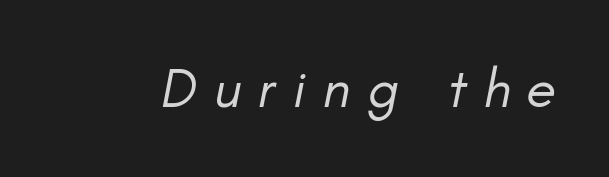
{"italic": "yes", "lean": "right", "slant_degrees": 11, "bold": "no", "weight": "regular", "width": "normal", "stroke_contrast": "low", "x_height": "small", "monospaced": "no", "underline": "no", "letter_spacing": "wide", "letter_spacing_em": 0.31, "glyph_px": 55}
